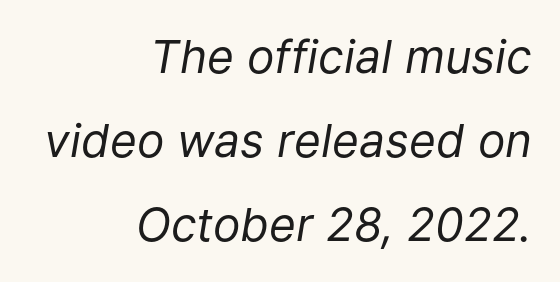
Q: Is the text bold? A: No.
Q: Is the text italic (slanted)? A: Yes, it leans right by about 9 degrees.
Q: Is the text underlined? A: No.
Q: How is the paragraph aligned? A: Right-aligned.
Q: Is the spacing between letters normal or unusually wide? A: Normal.
Q: Width (condensed, normal, or wide)? A: Normal.
Q: Stroke contrast? A: Low.
Q: x-height? A: Medium.
Q: Monospaced? A: No.
